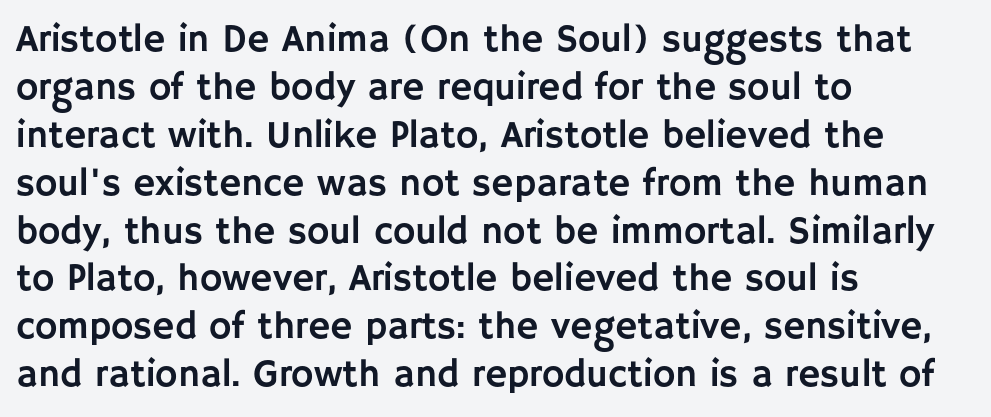
{"serif": "no", "italic": "no", "width": "normal", "stroke_contrast": "low", "x_height": "large", "monospaced": "no", "underline": "no", "align": "left", "line_spacing": "normal", "line_spacing_ratio": 1.26, "letter_spacing": "normal", "letter_spacing_em": 0.0, "glyph_px": 38}
